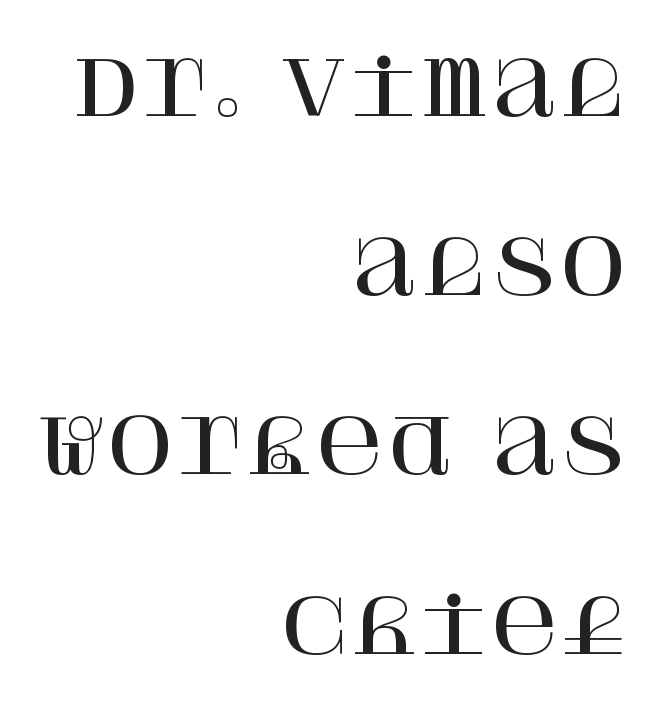
{"serif": "yes", "italic": "no", "width": "normal", "stroke_contrast": "high", "x_height": "large", "underline": "no", "align": "right", "line_spacing": "loose", "line_spacing_ratio": 2.39, "letter_spacing": "normal", "letter_spacing_em": 0.0, "glyph_px": 75}
